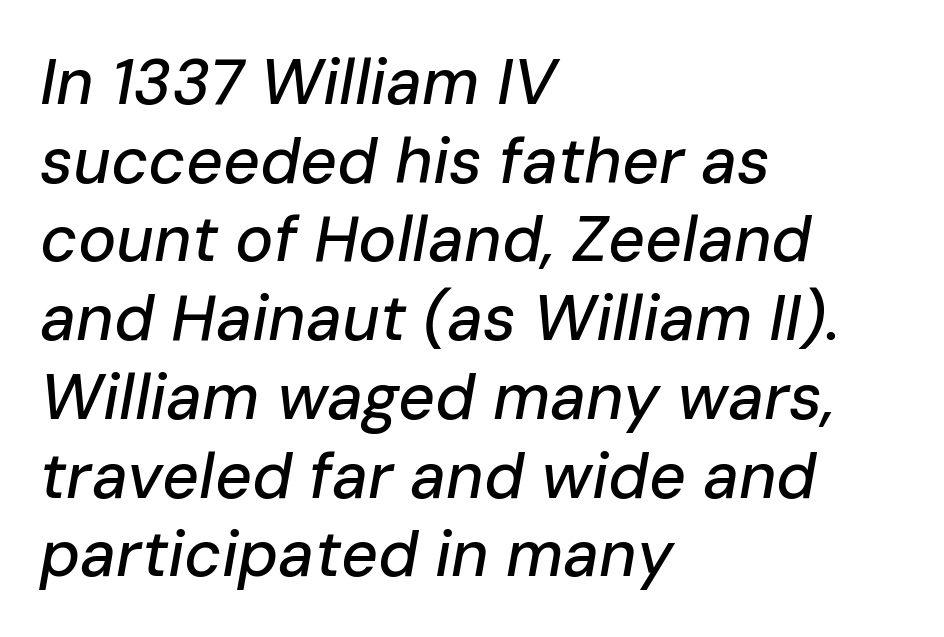
{"italic": "yes", "lean": "right", "slant_degrees": 10, "width": "normal", "stroke_contrast": "low", "x_height": "medium", "monospaced": "no", "underline": "no", "align": "left", "line_spacing_ratio": 1.23, "letter_spacing": "normal", "letter_spacing_em": 0.0, "glyph_px": 64}
